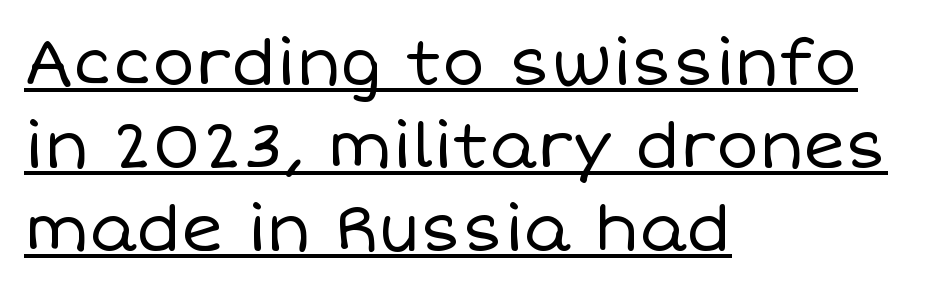
{"italic": "no", "bold": "no", "weight": "regular", "width": "normal", "stroke_contrast": "low", "x_height": "large", "monospaced": "no", "underline": "yes", "align": "left", "line_spacing": "normal", "line_spacing_ratio": 1.3, "letter_spacing": "normal", "letter_spacing_em": 0.0, "glyph_px": 64}
